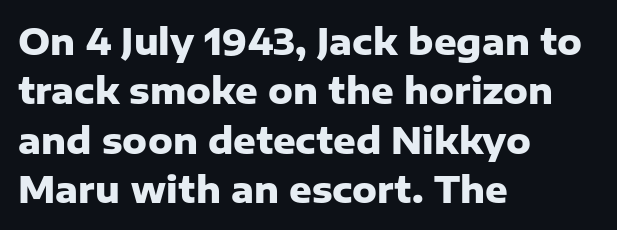
The image shows 35 px heavy sans-serif type, upright; set left-aligned, normal line spacing (1.41x), normal letter spacing, not underlined; low stroke contrast and a medium x-height.
